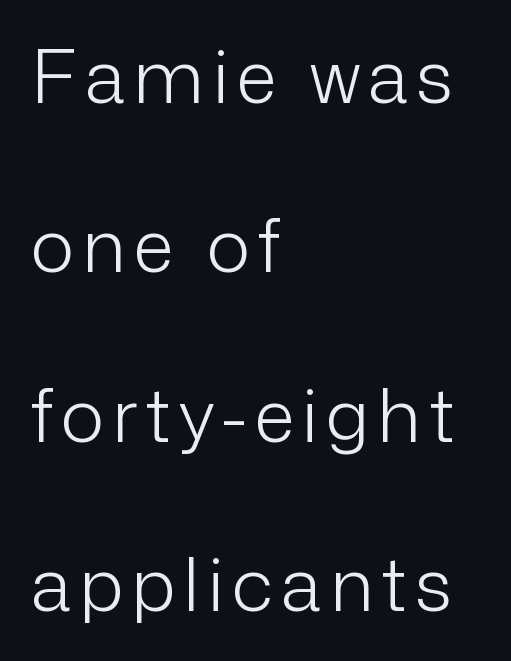
Q: Is the text bold? A: No.
Q: Is the text italic (slanted)? A: No, it is upright.
Q: Is the typeface a serif or a sans-serif typeface? A: Sans-serif.
Q: Is the text underlined? A: No.
Q: How is the paragraph aligned? A: Left-aligned.
Q: Is the spacing between lines tight, normal or loose? A: Loose.
Q: Width (condensed, normal, or wide)? A: Normal.
Q: Stroke contrast? A: Low.
Q: x-height? A: Medium.
Q: Monospaced? A: No.
